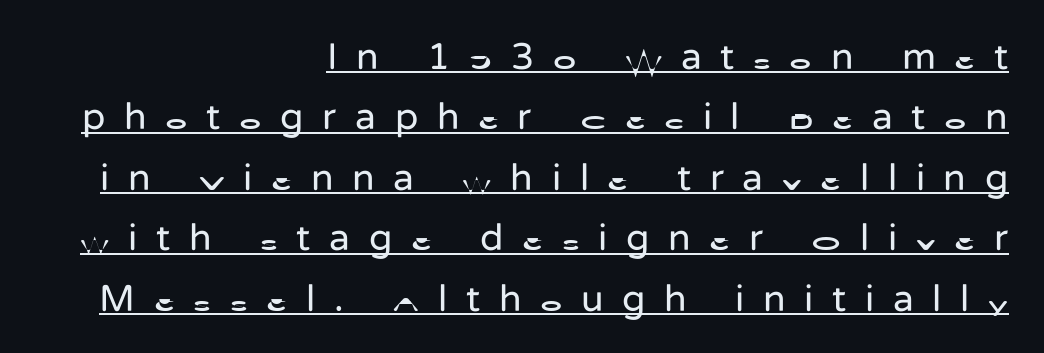
{"serif": "no", "italic": "no", "bold": "no", "weight": "regular", "width": "normal", "stroke_contrast": "low", "x_height": "medium", "monospaced": "no", "underline": "yes", "align": "right", "line_spacing": "normal", "line_spacing_ratio": 1.59, "letter_spacing": "wide", "letter_spacing_em": 0.49, "glyph_px": 38}
